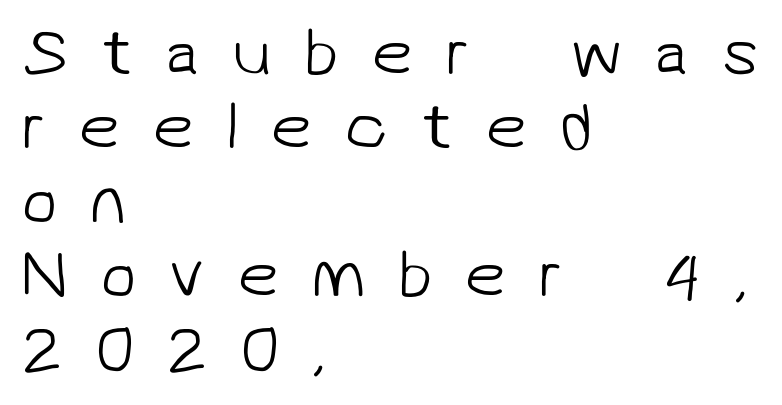
Q: Is the text bold? A: No.
Q: Is the typeface a serif or a sans-serif typeface? A: Sans-serif.
Q: Is the text underlined? A: No.
Q: How is the paragraph aligned? A: Left-aligned.
Q: Is the spacing between letters normal or unusually wide? A: Unusually wide.
Q: Is the spacing between lines tight, normal or loose? A: Tight.
Q: Width (condensed, normal, or wide)? A: Normal.
Q: Stroke contrast? A: Low.
Q: x-height? A: Medium.
Q: Monospaced? A: No.
